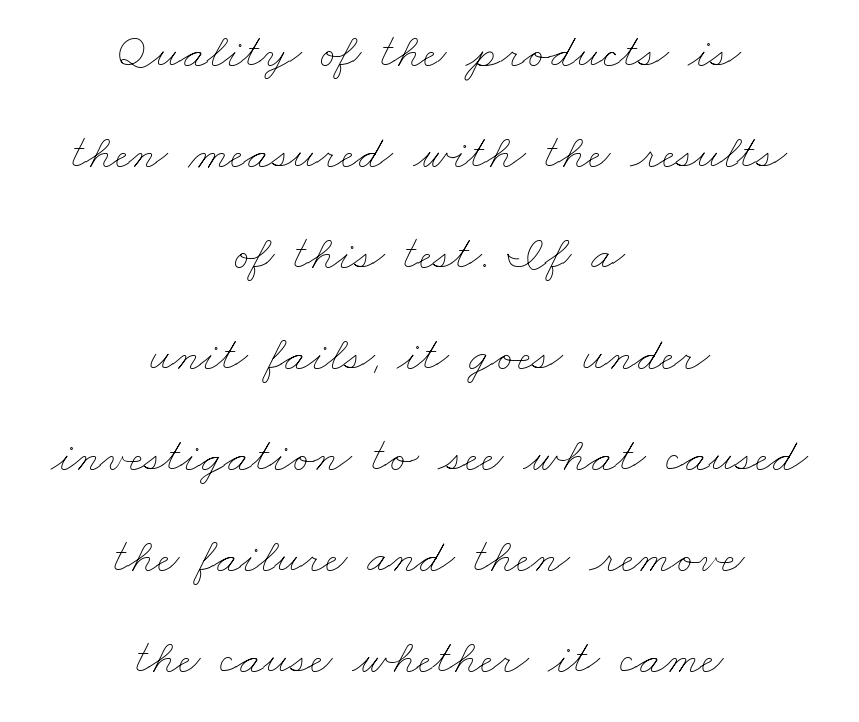
The image shows 49 px thin, wide type; set centered, loose line spacing (2.06x), normal letter spacing, not underlined; low stroke contrast and a small x-height.
